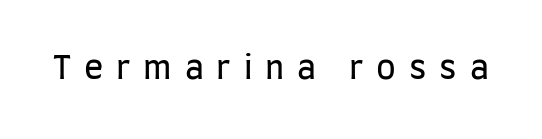
The image shows 32 px regular-weight, condensed sans-serif type, upright; set unusually wide letter spacing (+0.4 em), not underlined; low stroke contrast and a large x-height.
